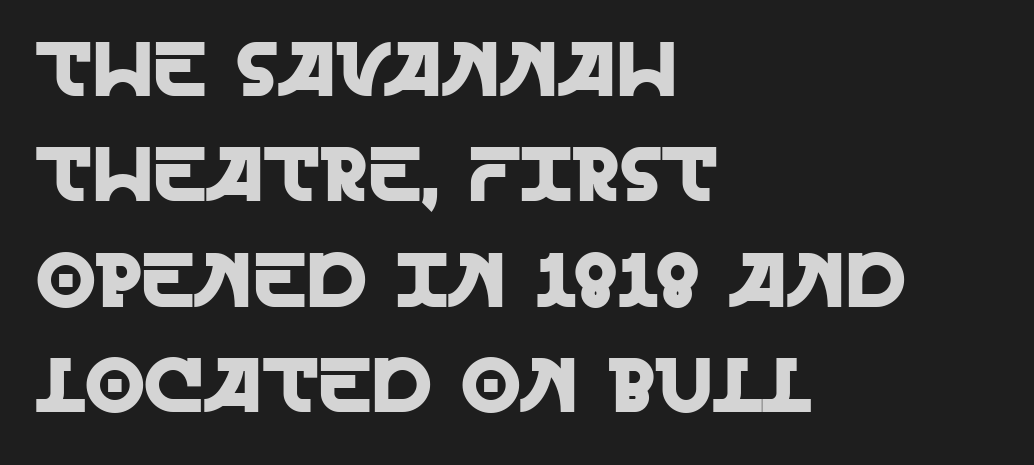
Q: Is the text italic (slanted)? A: No, it is upright.
Q: Is the typeface a serif or a sans-serif typeface? A: Sans-serif.
Q: Is the text underlined? A: No.
Q: How is the paragraph aligned? A: Left-aligned.
Q: Is the spacing between letters normal or unusually wide? A: Normal.
Q: Is the spacing between lines tight, normal or loose? A: Normal.
Q: Width (condensed, normal, or wide)? A: Normal.
Q: x-height? A: Large.
Q: Monospaced? A: No.
